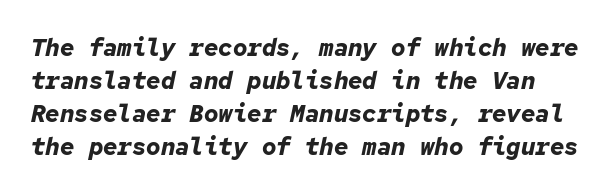
Q: Is the text bold? A: Yes.
Q: Is the text italic (slanted)? A: Yes, it leans right by about 12 degrees.
Q: Is the text underlined? A: No.
Q: Is the spacing between letters normal or unusually wide? A: Normal.
Q: Is the spacing between lines tight, normal or loose? A: Normal.
